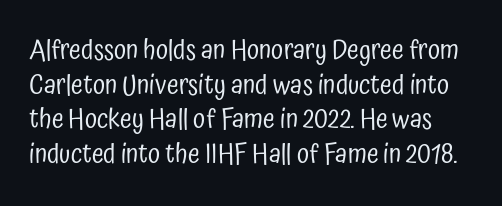
Q: Is the text bold? A: No.
Q: Is the text italic (slanted)? A: No, it is upright.
Q: Is the text underlined? A: No.
Q: Is the spacing between letters normal or unusually wide? A: Normal.
Q: Is the spacing between lines tight, normal or loose? A: Normal.
